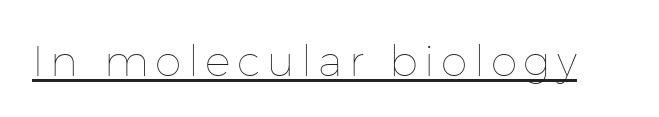
Think of a printed novel: that variable character pitch is what you see here. The type sits square on the baseline with zero lean. Somebody hit Ctrl+U on this one — the words are underlined. Weight: regular or lighter.
